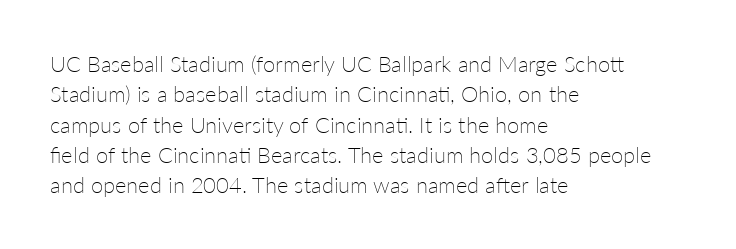
Q: Is the text bold? A: No.
Q: Is the text italic (slanted)? A: No, it is upright.
Q: Is the text underlined? A: No.
Q: How is the paragraph aligned? A: Left-aligned.
Q: Is the spacing between letters normal or unusually wide? A: Normal.
Q: Is the spacing between lines tight, normal or loose? A: Normal.
